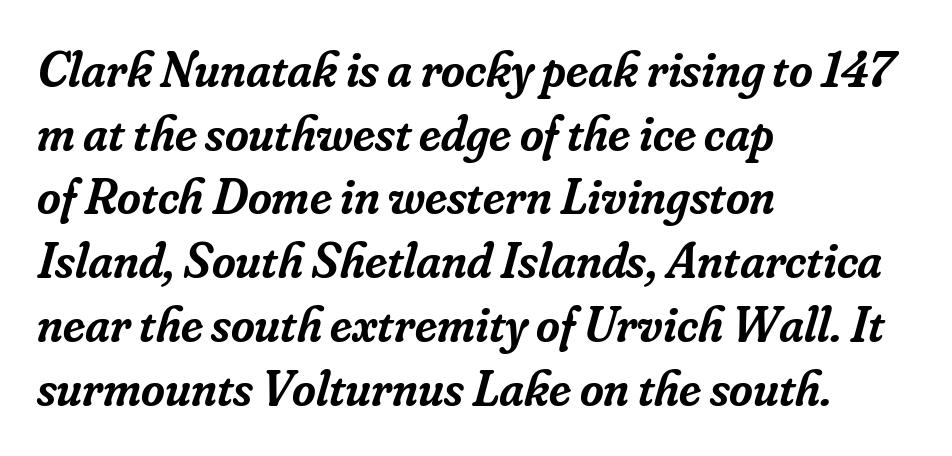
Q: Is the text bold? A: Semi-bold.
Q: Is the text italic (slanted)? A: Yes, it leans right by about 16 degrees.
Q: Is the typeface a serif or a sans-serif typeface? A: Serif.
Q: Is the text underlined? A: No.
Q: How is the paragraph aligned? A: Left-aligned.
Q: Is the spacing between letters normal or unusually wide? A: Normal.
Q: Is the spacing between lines tight, normal or loose? A: Normal.
Q: Width (condensed, normal, or wide)? A: Normal.
Q: Stroke contrast? A: Low.
Q: x-height? A: Small.
Q: Monospaced? A: No.
